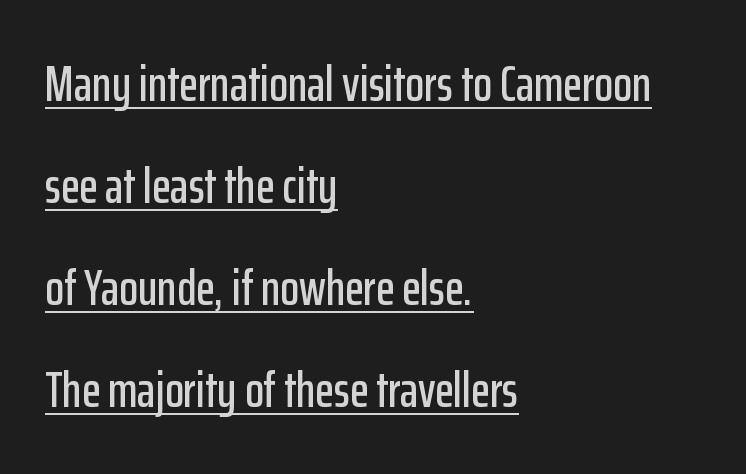
The image shows 49 px condensed sans-serif type, upright; set left-aligned, loose line spacing (2.08x), normal letter spacing, underlined; low stroke contrast and a medium x-height.
